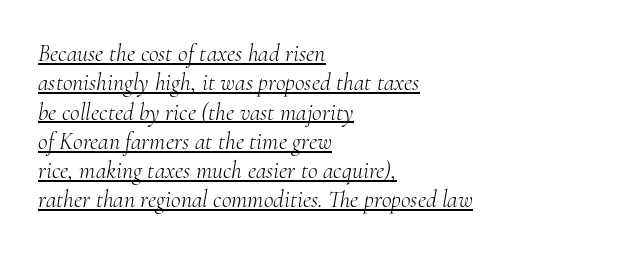
{"italic": "yes", "lean": "right", "slant_degrees": 10, "bold": "no", "underline": "yes", "align": "left", "line_spacing_ratio": 1.22, "letter_spacing": "normal", "letter_spacing_em": 0.0, "glyph_px": 24}
